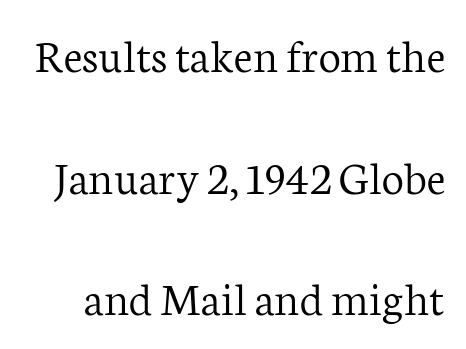
The image shows 49 px light serif type, upright; set loose line spacing (2.48x), normal letter spacing, not underlined; low stroke contrast and a medium x-height.
